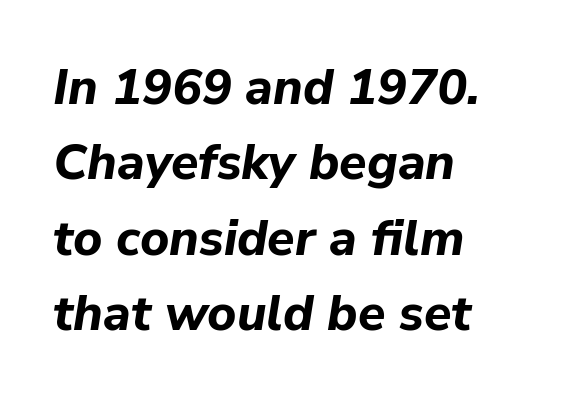
The image shows 50 px bold type, italic (leaning right); set left-aligned, normal line spacing (1.51x), normal letter spacing, not underlined; low stroke contrast and a medium x-height.
